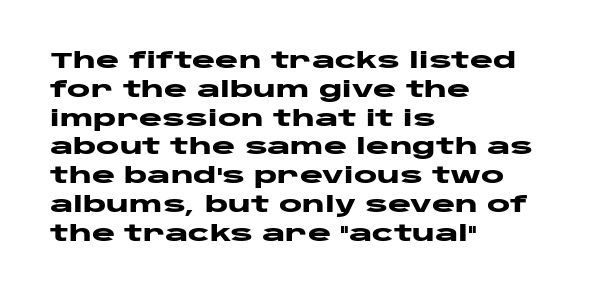
The rows are spaced the way most documents space them. Its strokes are broad and dark, the hallmark of bold type. Posture: upright roman. A bare baseline throughout the passage.
